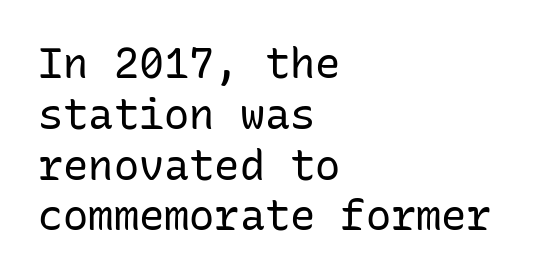
The image shows 42 px regular-weight sans-serif type, upright, monospaced; set left-aligned, line spacing 1.21x, normal letter spacing, not underlined; low stroke contrast and a medium x-height.
